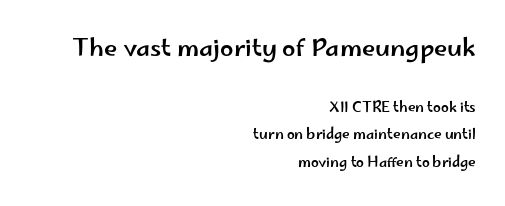
Bigger letters appear in the top chunk; the bottom chunk is reduced. Does the copy run flush right? Yes — the right margin is perfectly even. If you drew a line through each stem, it would be perfectly vertical. The gaps between neighbouring characters are ordinary and unremarkable. This block would shrink considerably if given ordinary leading; it's expanded now. The specimen omits any rule beneath the text block's lines.
